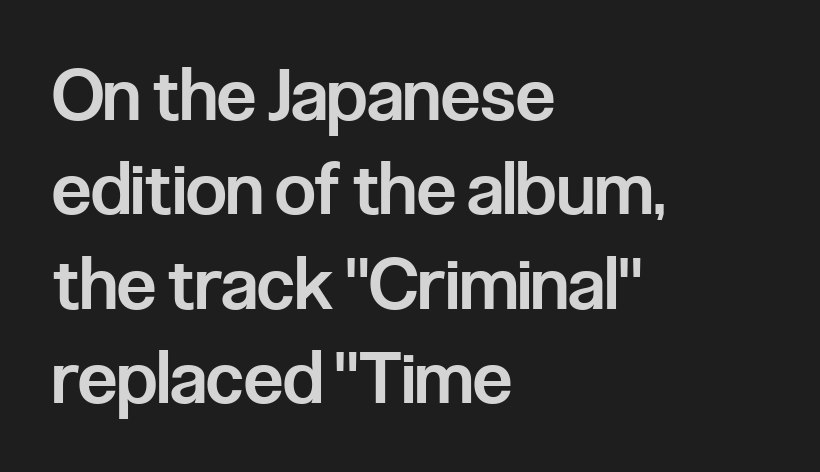
What stands out about the letter spacing? Nothing — it is the standard amount. Caption: multi-line text, flush left, ragged right. Are there feet on the stems? There aren't — it's a sans. When letters stand straight like this, we call the style roman or upright.
